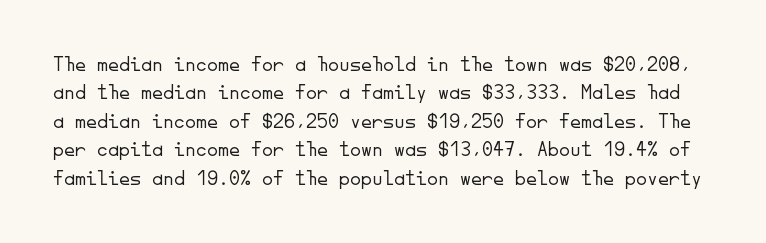
{"italic": "no", "bold": "no", "underline": "no", "line_spacing": "normal", "line_spacing_ratio": 1.29, "letter_spacing": "normal", "letter_spacing_em": 0.0, "glyph_px": 22}
